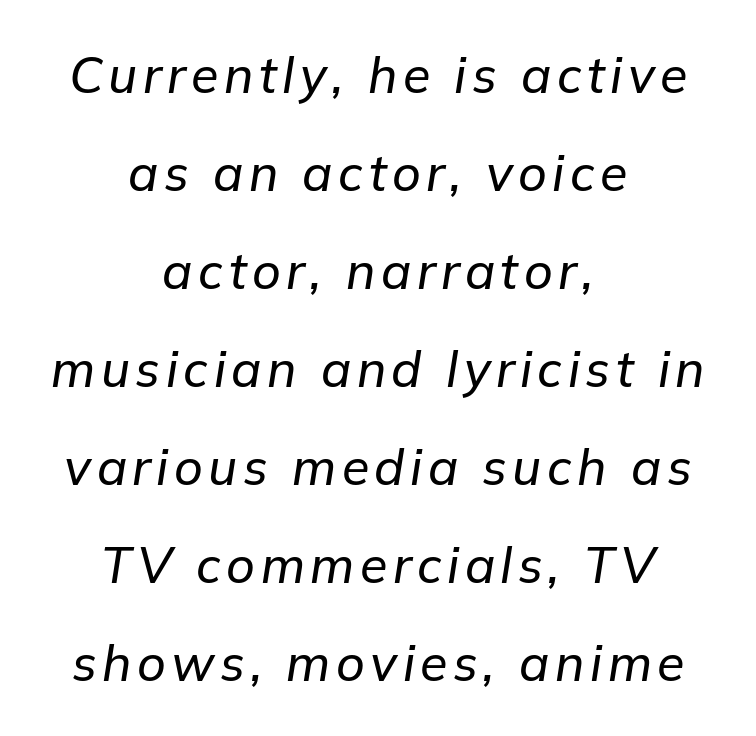
Q: Is the text italic (slanted)? A: Yes, it leans right by about 9 degrees.
Q: Is the text underlined? A: No.
Q: How is the paragraph aligned? A: Centered.
Q: Is the spacing between lines tight, normal or loose? A: Loose.
Q: Width (condensed, normal, or wide)? A: Normal.
Q: Stroke contrast? A: Low.
Q: x-height? A: Medium.
Q: Monospaced? A: No.
